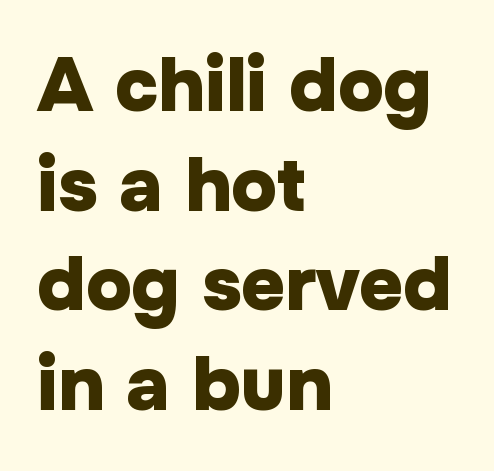
{"serif": "no", "italic": "no", "bold": "yes", "weight": "heavy", "width": "normal", "stroke_contrast": "low", "x_height": "medium", "monospaced": "no", "underline": "no", "align": "left", "line_spacing": "normal", "line_spacing_ratio": 1.31, "letter_spacing": "normal", "letter_spacing_em": 0.0, "glyph_px": 76}
